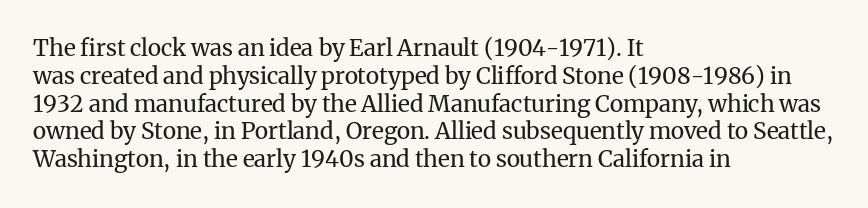
Italic: no, the glyphs are upright roman. Typeset ragged right — the left edge is the straight one. The gaps between neighbouring characters are ordinary and unremarkable. No letter is thick-stroked: the sample isn't bold. Lines of text with bare space underneath.
